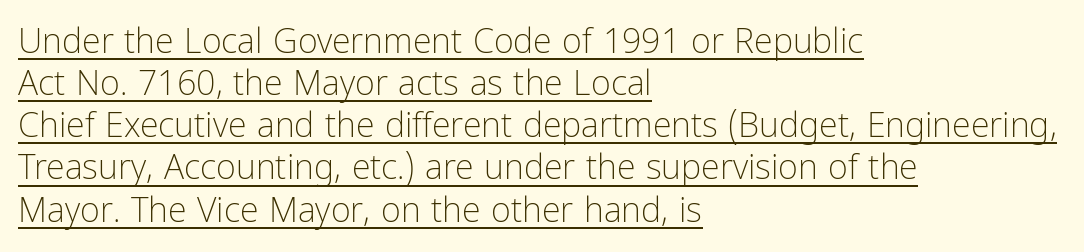
{"serif": "no", "italic": "no", "bold": "no", "weight": "light", "width": "condensed", "stroke_contrast": "low", "x_height": "medium", "monospaced": "no", "underline": "yes", "align": "left", "line_spacing_ratio": 1.24, "letter_spacing": "normal", "letter_spacing_em": 0.0, "glyph_px": 34}
